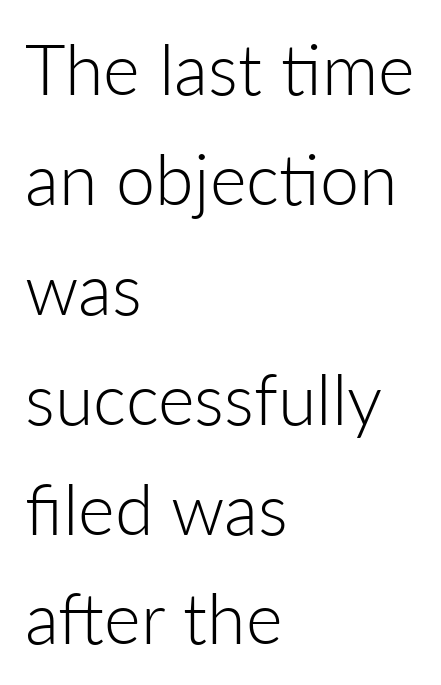
The rows are spaced the way most documents space them. This sample uses plain, unmodified letter spacing. Ascenders rise straight up at ninety degrees. The type family on display is of the sans-serif kind.
